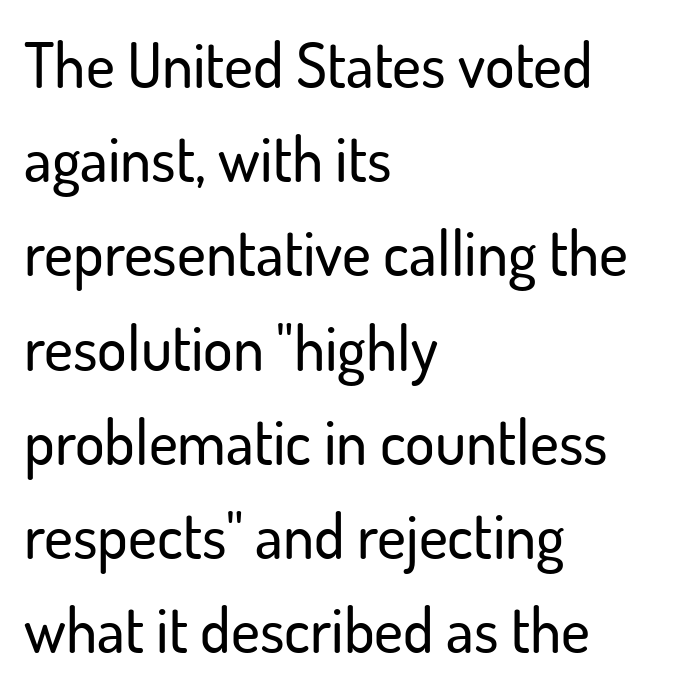
Ordinary non-slanted type is in use. Bare-footed words on every line. A typesetter would call this proportional, since set widths differ per character. Grotesque or geometric, the face here clearly has no serifs. A student would call this left alignment; a typographer would say flush left, rag right. Nobody touched the tracking dial on this one.
